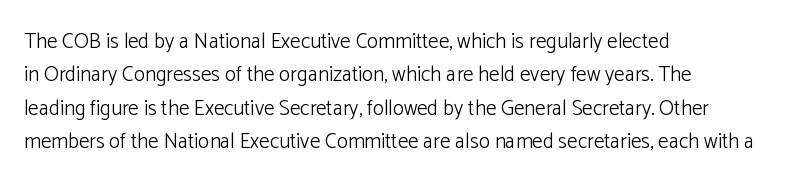
How would I describe the line gaps? Plain and ordinary. Weight: in the light-to-regular range. The type is set solid horizontally, with unmodified tracking. The lines are quadded left.
